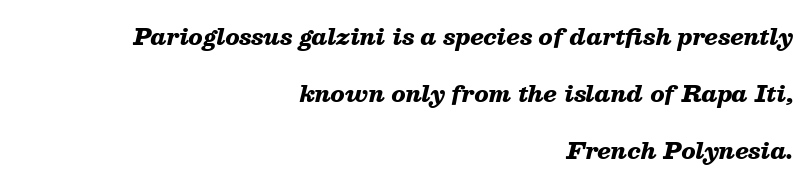
The image shows 23 px bold type, italic (leaning right); set right-aligned, loose line spacing (2.48x), normal letter spacing, not underlined.
